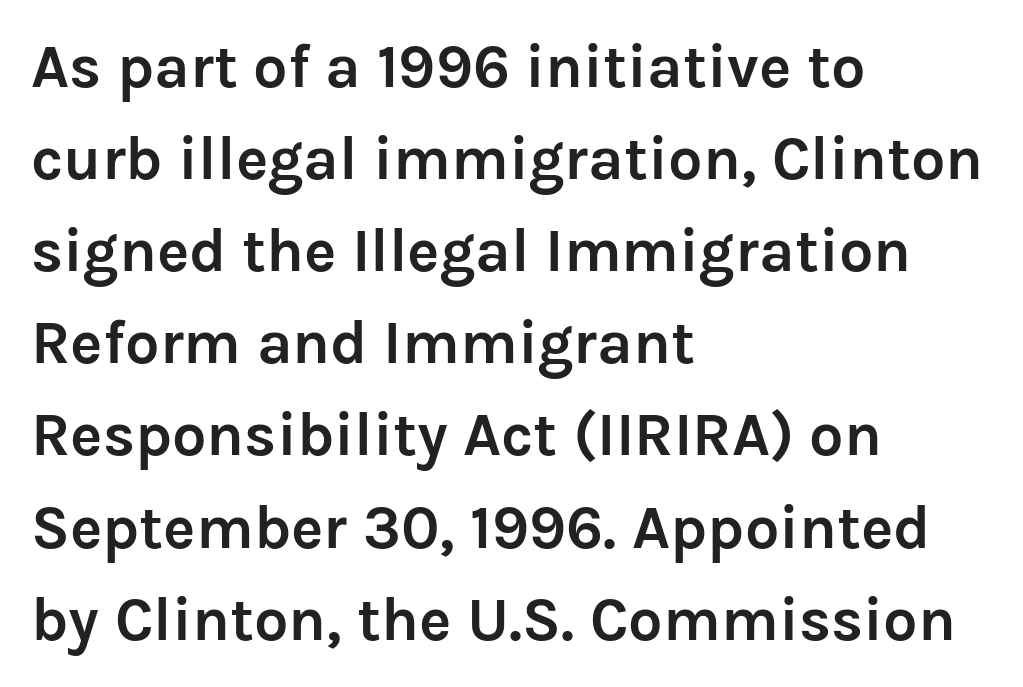
The type is set solid horizontally, with unmodified tracking. The passage shown is typed in a proportional face where columns would drift. Unmarked baselines from the first word to the last. The rendering uses a bold face; every stroke is thick and dark. Note: no serifs on the glyphs. A normal amount of white space separates one row of letters from the next.
